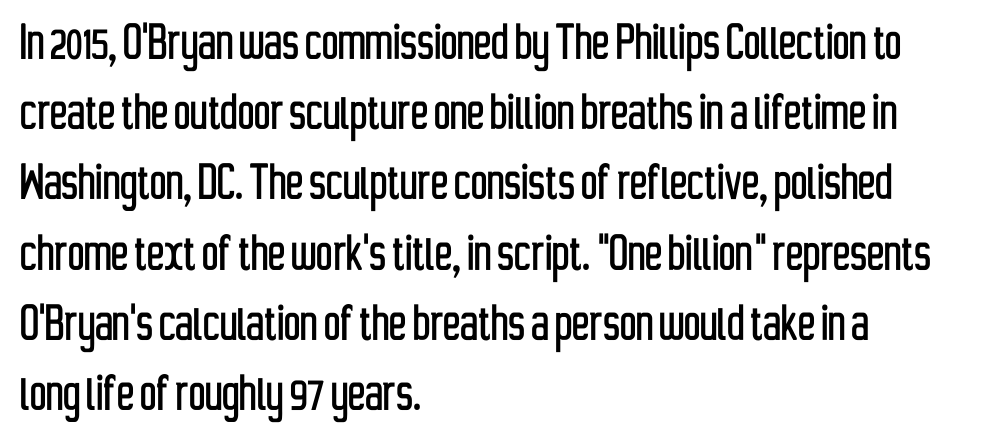
The image shows 58 px condensed sans-serif type, upright; set left-aligned, line spacing 1.21x, normal letter spacing, not underlined; low stroke contrast and a medium x-height.
